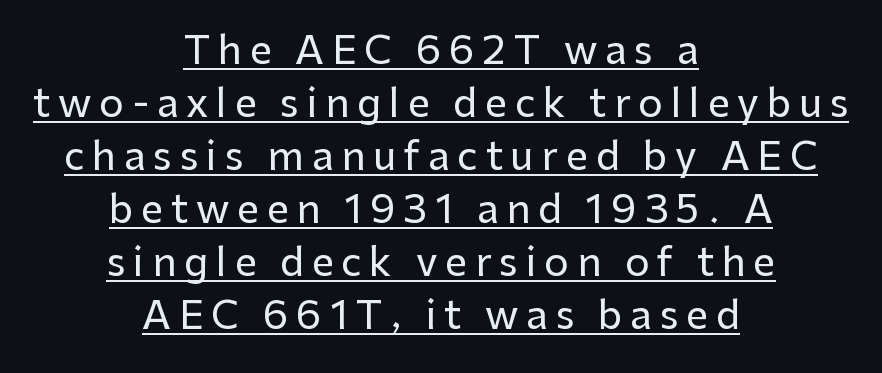
Q: Is the text italic (slanted)? A: No, it is upright.
Q: Is the typeface a serif or a sans-serif typeface? A: Sans-serif.
Q: Is the text underlined? A: Yes.
Q: How is the paragraph aligned? A: Centered.
Q: Is the spacing between letters normal or unusually wide? A: Unusually wide.
Q: Is the spacing between lines tight, normal or loose? A: Normal.
Q: Width (condensed, normal, or wide)? A: Normal.
Q: Stroke contrast? A: Low.
Q: x-height? A: Medium.
Q: Monospaced? A: No.
